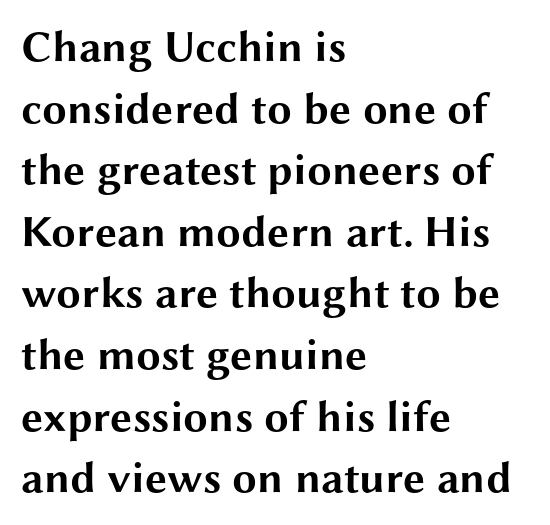
The image shows 44 px bold, wide sans-serif type, upright; set left-aligned, normal line spacing (1.4x), normal letter spacing, not underlined; medium stroke contrast and a medium x-height.
